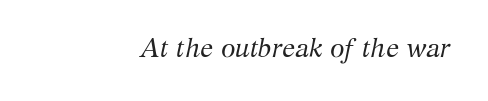
The image shows 26 px text type, italic (leaning right); set normal letter spacing, not underlined.
